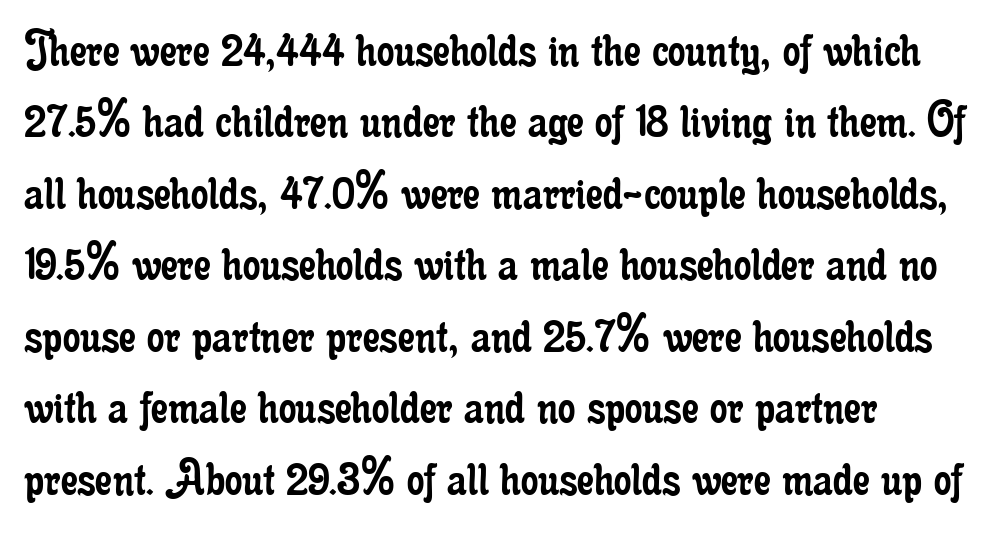
The space beneath each line is pristine and unruled. The text was rendered using a seriffed face with decorative stroke endings. A typesetter would call this leading conventional body-copy spacing. Do the characters align in a grid? No, the font is proportional.
